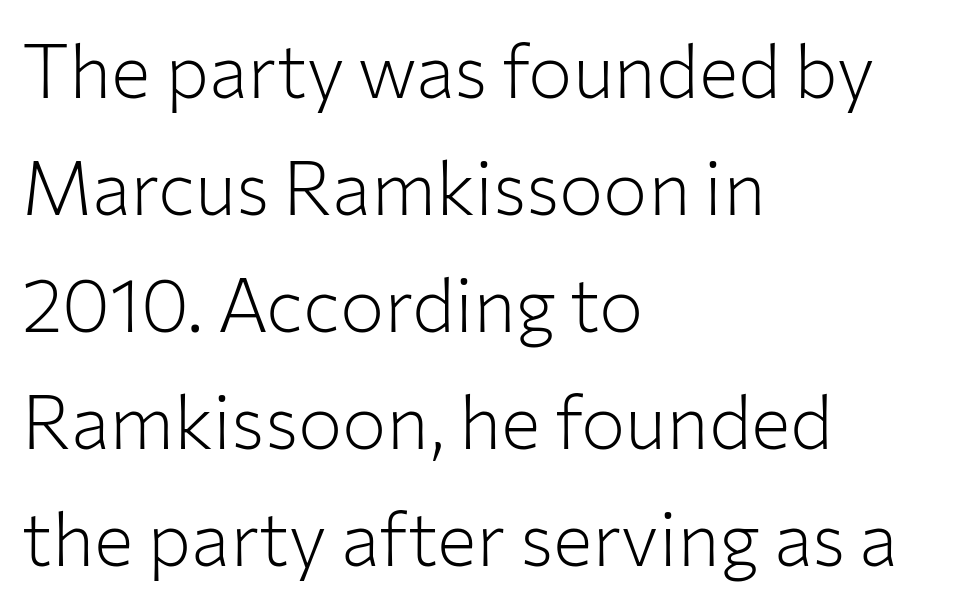
Compared with a centered layout, this one pins lines to the left instead. The type sits square on the baseline with zero lean. Letter spacing: default. Here the designer chose a conventional face with non-uniform glyph widths.
